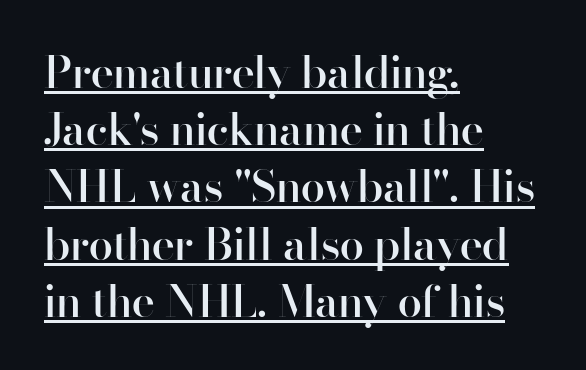
Nope, no serifs anywhere on these letters. Between one letter and the next there's only the usual sliver of space. Weight: semibold (demi). This sample is left-justified, so line endings fall wherever the words run out. You could not count columns in this text — the font is proportionally spaced. The rows are spaced the way most documents space them.
